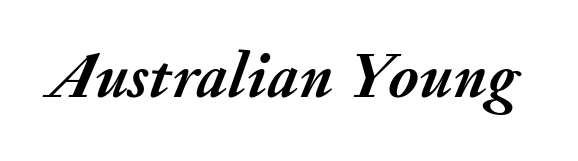
{"italic": "yes", "lean": "right", "slant_degrees": 20, "bold": "yes", "weight": "semibold", "width": "normal", "stroke_contrast": "medium", "x_height": "small", "monospaced": "no", "underline": "no", "letter_spacing": "normal", "letter_spacing_em": 0.0, "glyph_px": 66}
